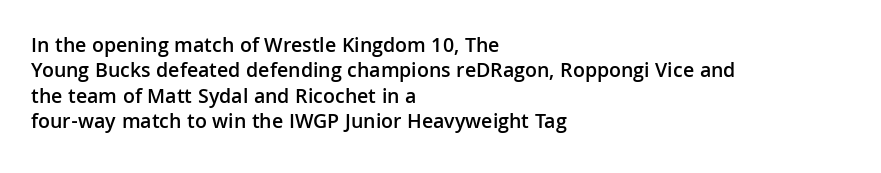
The image shows 21 px text type, upright; set left-aligned, line spacing 1.21x, normal letter spacing, not underlined.
